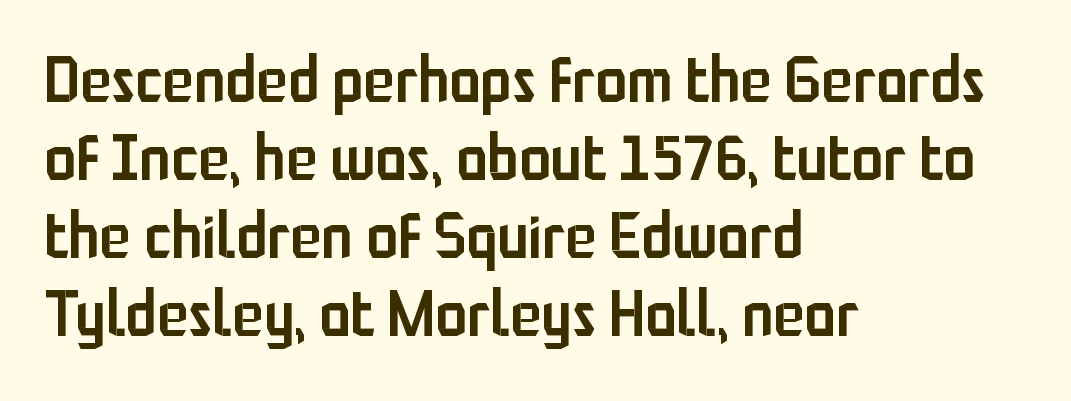
Q: Is the text bold? A: Semi-bold.
Q: Is the text italic (slanted)? A: No, it is upright.
Q: Is the typeface a serif or a sans-serif typeface? A: Sans-serif.
Q: Is the text underlined? A: No.
Q: How is the paragraph aligned? A: Left-aligned.
Q: Is the spacing between letters normal or unusually wide? A: Normal.
Q: Width (condensed, normal, or wide)? A: Condensed.
Q: Stroke contrast? A: Low.
Q: x-height? A: Medium.
Q: Monospaced? A: No.
